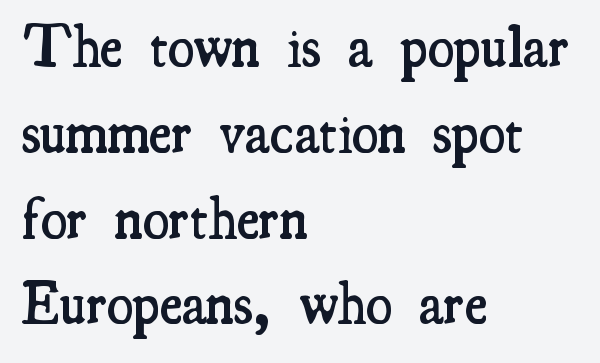
Q: Is the text bold? A: Semi-bold.
Q: Is the text italic (slanted)? A: No, it is upright.
Q: Is the typeface a serif or a sans-serif typeface? A: Serif.
Q: Is the text underlined? A: No.
Q: How is the paragraph aligned? A: Left-aligned.
Q: Is the spacing between letters normal or unusually wide? A: Normal.
Q: Is the spacing between lines tight, normal or loose? A: Normal.
Q: Width (condensed, normal, or wide)? A: Condensed.
Q: Stroke contrast? A: Medium.
Q: x-height? A: Small.
Q: Monospaced? A: No.
